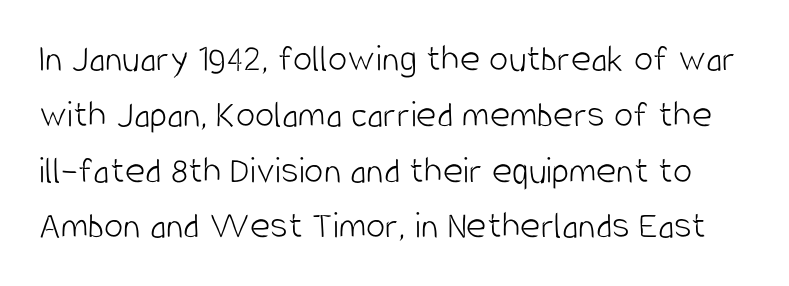
{"serif": "no", "italic": "no", "bold": "no", "weight": "light", "width": "condensed", "stroke_contrast": "low", "x_height": "large", "monospaced": "no", "underline": "no", "line_spacing": "normal", "line_spacing_ratio": 1.43, "letter_spacing": "normal", "letter_spacing_em": 0.0, "glyph_px": 39}
